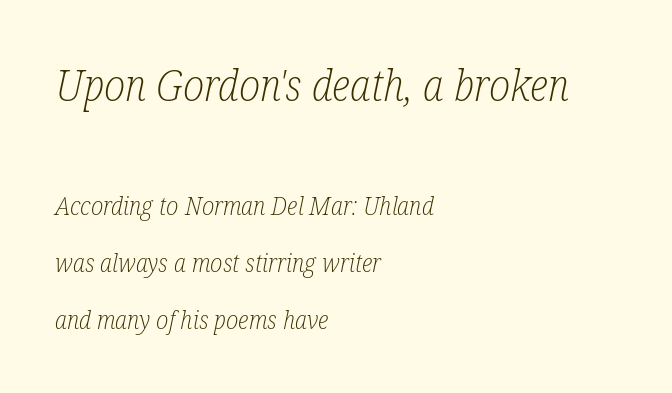
{"serif": "yes", "italic": "yes", "lean": "right", "slant_degrees": 12, "bold": "no", "weight": "light", "width": "condensed", "stroke_contrast": "low", "x_height": "medium", "monospaced": "no", "underline": "no", "align": "left", "line_spacing": "loose", "line_spacing_ratio": 2.29, "letter_spacing": "normal", "letter_spacing_em": 0.0, "larger_block": "first", "size_ratio": 1.72, "glyph_px": 43}
